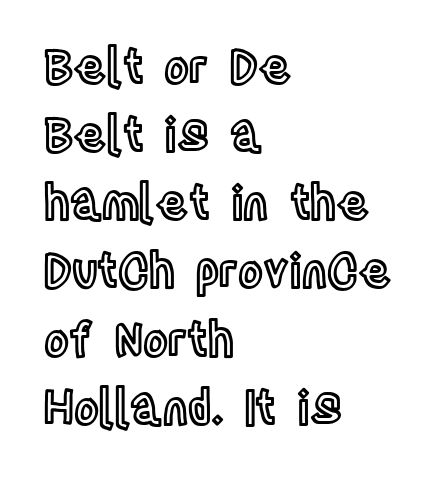
The line-height multiplier appears to be the usual default. Clear beneath every line of the passage. A typesetter would call this proportional, since set widths differ per character. If you drew a line through each stem, it would be perfectly vertical. Nobody touched the tracking dial on this one.
